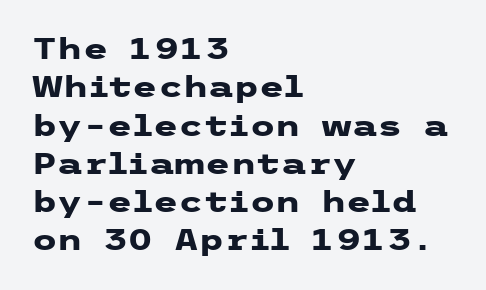
Q: Is the text bold? A: Yes.
Q: Is the text italic (slanted)? A: No, it is upright.
Q: Is the typeface a serif or a sans-serif typeface? A: Sans-serif.
Q: Is the text underlined? A: No.
Q: How is the paragraph aligned? A: Left-aligned.
Q: Is the spacing between letters normal or unusually wide? A: Normal.
Q: Is the spacing between lines tight, normal or loose? A: Normal.
Q: Width (condensed, normal, or wide)? A: Wide.
Q: Stroke contrast? A: Low.
Q: x-height? A: Medium.
